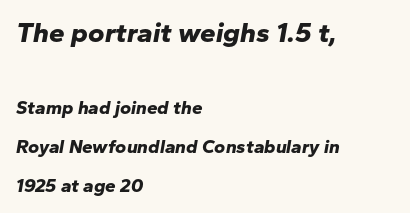
The image shows 28 px bold type, italic (leaning right); set left-aligned, loose line spacing (2.05x), normal letter spacing, not underlined; the first (top) block is 1.47x larger; low stroke contrast and a medium x-height.
